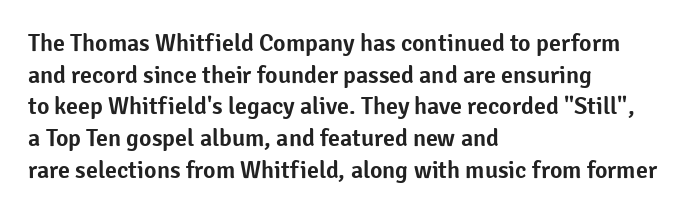
Q: Is the text italic (slanted)? A: No, it is upright.
Q: Is the text underlined? A: No.
Q: How is the paragraph aligned? A: Left-aligned.
Q: Is the spacing between letters normal or unusually wide? A: Normal.
Q: Is the spacing between lines tight, normal or loose? A: Normal.
